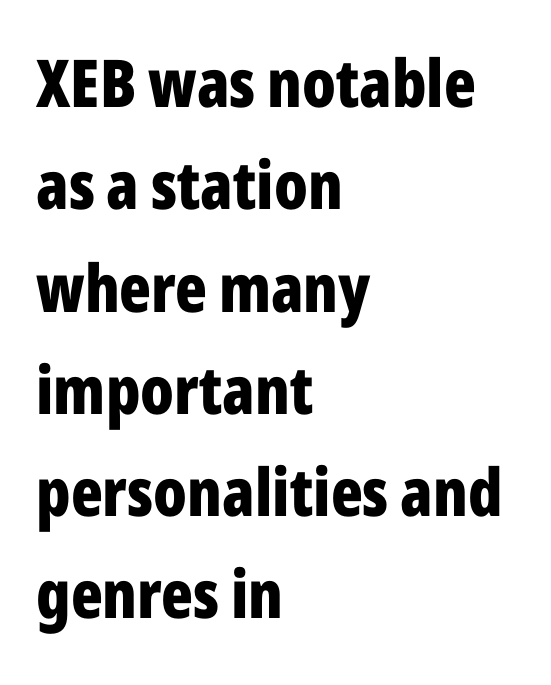
In terms of weight, the rendering is a true, heavy bold. This sample has the flowing, uneven cadence of proportional lettering. Line spacing here is normal. Unlike italic type, these characters show no tilt at all. The compositor pushed each line to the left boundary. The typeface chosen for these lines omits serifs.
